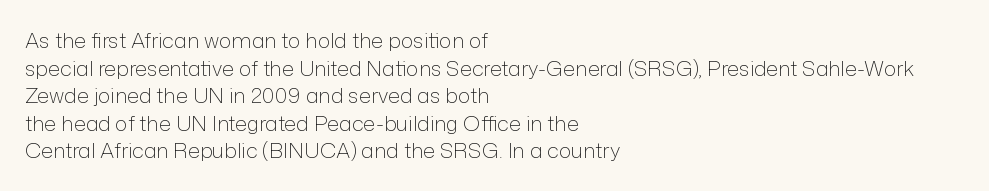
The image shows 21 px text type, upright; set left-aligned, normal line spacing (1.31x), normal letter spacing, not underlined.
